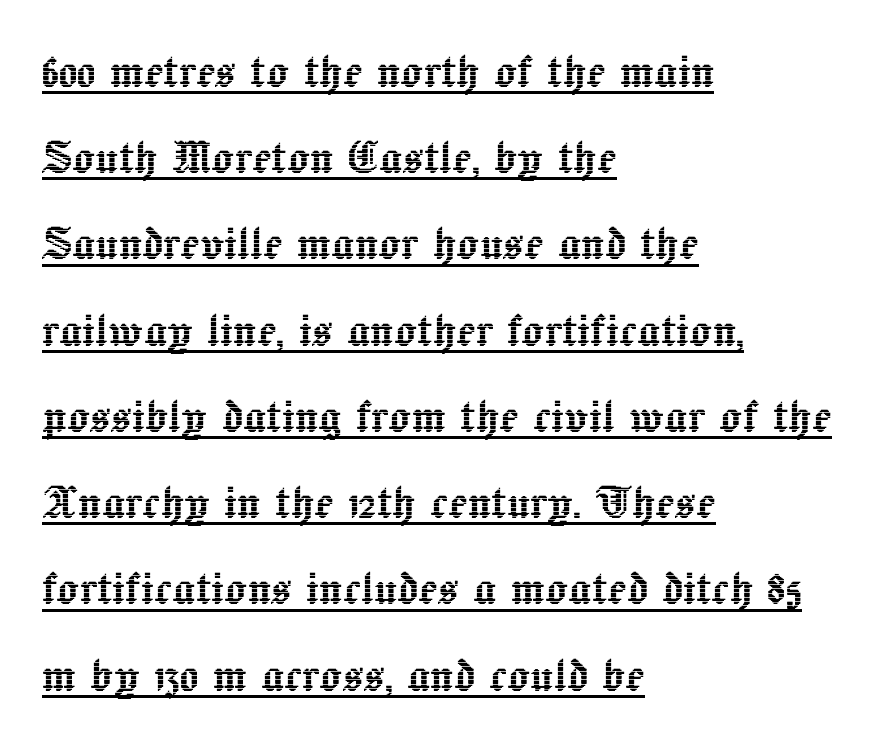
Q: Is the text italic (slanted)? A: No, it is upright.
Q: Is the text underlined? A: Yes.
Q: How is the paragraph aligned? A: Left-aligned.
Q: Is the spacing between letters normal or unusually wide? A: Normal.
Q: Is the spacing between lines tight, normal or loose? A: Normal.
Q: Width (condensed, normal, or wide)? A: Normal.
Q: x-height? A: Medium.
Q: Monospaced? A: No.
